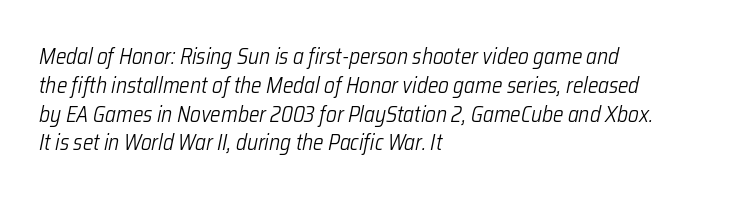
Q: Is the text bold? A: No.
Q: Is the text italic (slanted)? A: Yes, it leans right by about 12 degrees.
Q: Is the text underlined? A: No.
Q: How is the paragraph aligned? A: Left-aligned.
Q: Is the spacing between letters normal or unusually wide? A: Normal.
Q: Is the spacing between lines tight, normal or loose? A: Normal.
